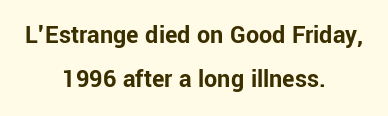
Q: Is the text bold? A: Yes.
Q: Is the text italic (slanted)? A: No, it is upright.
Q: Is the text underlined? A: No.
Q: How is the paragraph aligned? A: Centered.
Q: Is the spacing between letters normal or unusually wide? A: Normal.
Q: Is the spacing between lines tight, normal or loose? A: Normal.
